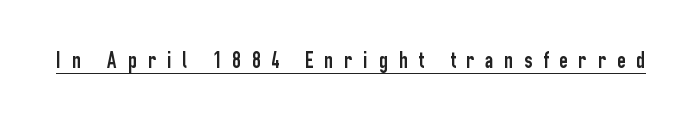
The image shows 23 px text type, upright; set unusually wide letter spacing (+0.48 em), underlined.
